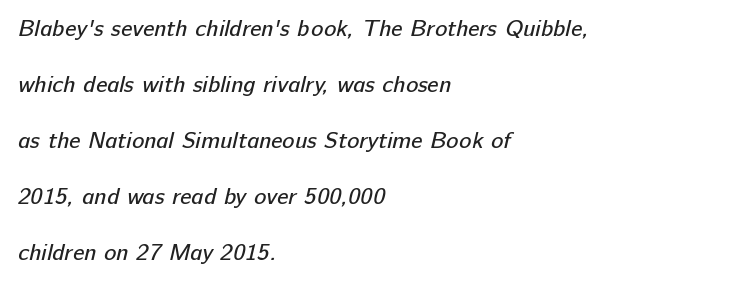
{"bold": "no", "underline": "no", "align": "left", "line_spacing": "loose", "line_spacing_ratio": 2.43, "letter_spacing": "normal", "letter_spacing_em": 0.0, "glyph_px": 23}
